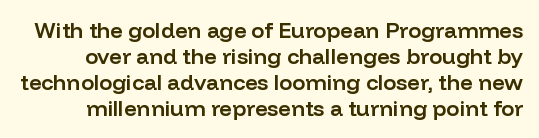
{"italic": "no", "bold": "semi", "underline": "no", "line_spacing_ratio": 1.18, "letter_spacing": "normal", "letter_spacing_em": 0.0, "glyph_px": 22}
